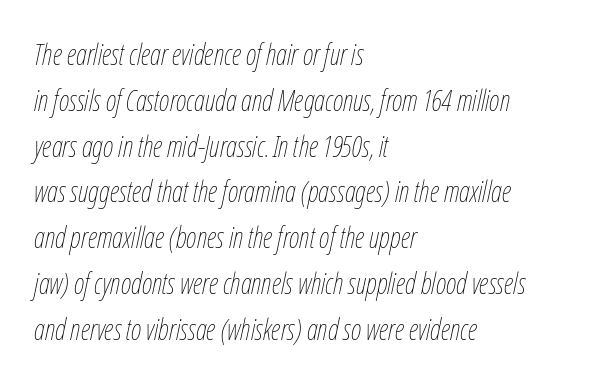
Q: Is the text bold? A: No.
Q: Is the text italic (slanted)? A: Yes, it leans right by about 12 degrees.
Q: Is the text underlined? A: No.
Q: How is the paragraph aligned? A: Left-aligned.
Q: Is the spacing between letters normal or unusually wide? A: Normal.
Q: Is the spacing between lines tight, normal or loose? A: Normal.
Q: Width (condensed, normal, or wide)? A: Condensed.
Q: Stroke contrast? A: Low.
Q: x-height? A: Medium.
Q: Monospaced? A: No.
